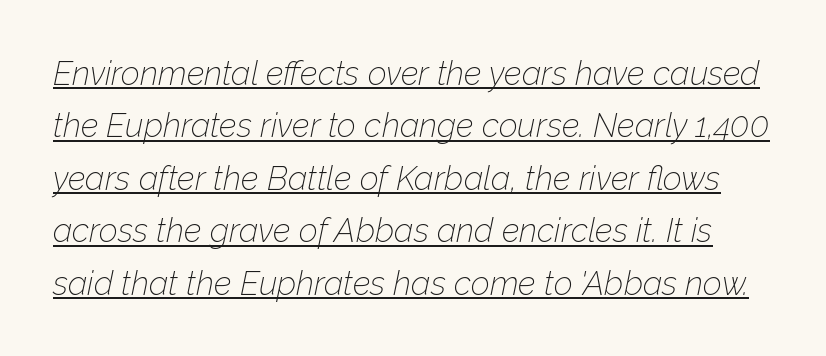
The image shows 33 px thin type, italic (leaning right); set normal line spacing (1.59x), normal letter spacing, underlined; low stroke contrast and a medium x-height.
